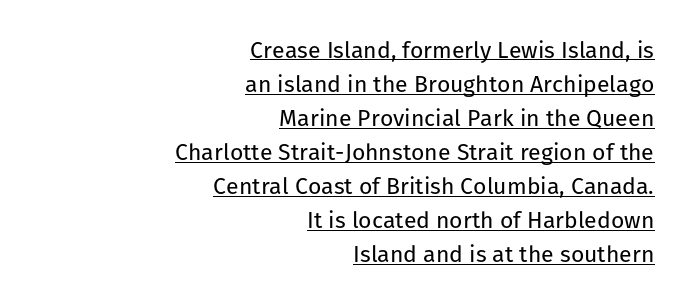
Q: Is the text bold? A: No.
Q: Is the text italic (slanted)? A: No, it is upright.
Q: Is the text underlined? A: Yes.
Q: How is the paragraph aligned? A: Right-aligned.
Q: Is the spacing between letters normal or unusually wide? A: Normal.
Q: Is the spacing between lines tight, normal or loose? A: Normal.
